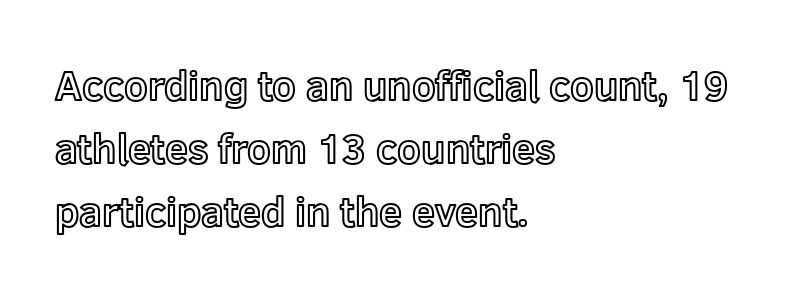
The image shows 41 px text type, upright; set left-aligned, normal line spacing (1.54x), normal letter spacing, not underlined; a medium x-height.
